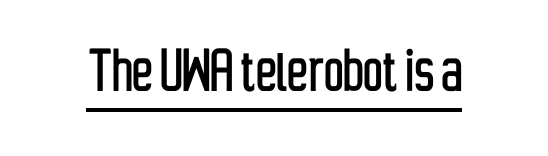
{"serif": "no", "italic": "no", "width": "condensed", "stroke_contrast": "low", "x_height": "medium", "monospaced": "no", "underline": "yes", "letter_spacing": "normal", "letter_spacing_em": 0.0, "glyph_px": 69}
